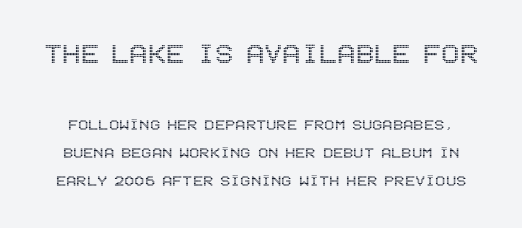
The image shows 34 px condensed type, upright; set normal line spacing (1.47x), normal letter spacing, not underlined; the first (top) block is 1.79x larger; a large x-height.
